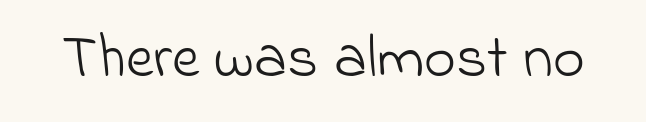
{"serif": "no", "bold": "no", "weight": "light", "width": "normal", "stroke_contrast": "low", "x_height": "small", "monospaced": "no", "underline": "no", "letter_spacing": "normal", "letter_spacing_em": 0.0, "glyph_px": 61}
